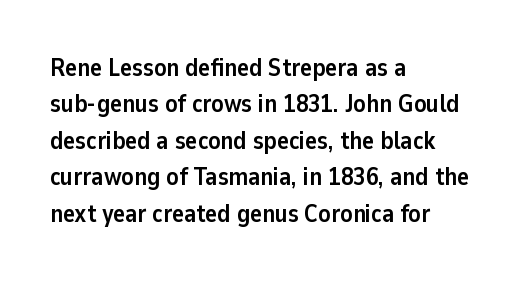
{"italic": "no", "bold": "yes", "underline": "no", "align": "left", "line_spacing": "normal", "line_spacing_ratio": 1.46, "letter_spacing": "normal", "letter_spacing_em": 0.0, "glyph_px": 25}
